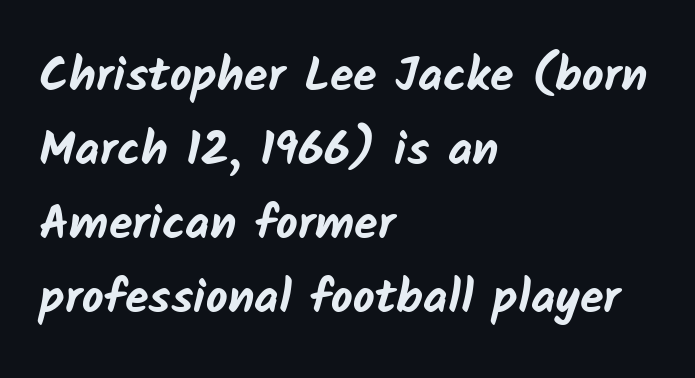
Leftover space on each line is placed entirely after the last word. Is the type bold? Yes — the strokes are clearly thick and heavy. The string is rendered with underlining switched off. Examine the stroke ends and you'll find no serifs. These lines are rendered in a variable-pitch font.
